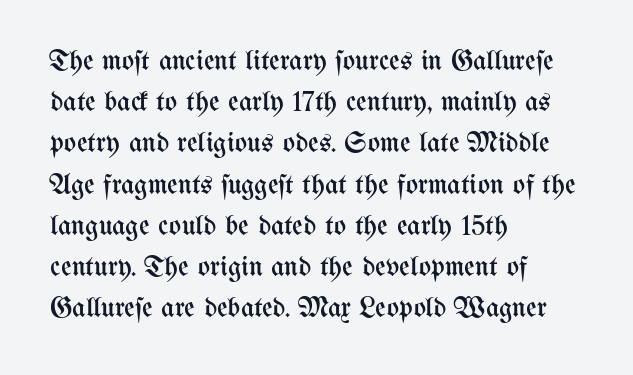
Q: Is the text bold? A: No.
Q: Is the text italic (slanted)? A: No, it is upright.
Q: Is the text underlined? A: No.
Q: How is the paragraph aligned? A: Left-aligned.
Q: Is the spacing between letters normal or unusually wide? A: Normal.
Q: Is the spacing between lines tight, normal or loose? A: Normal.
Q: Width (condensed, normal, or wide)? A: Condensed.
Q: Stroke contrast? A: Medium.
Q: x-height? A: Medium.
Q: Monospaced? A: No.
